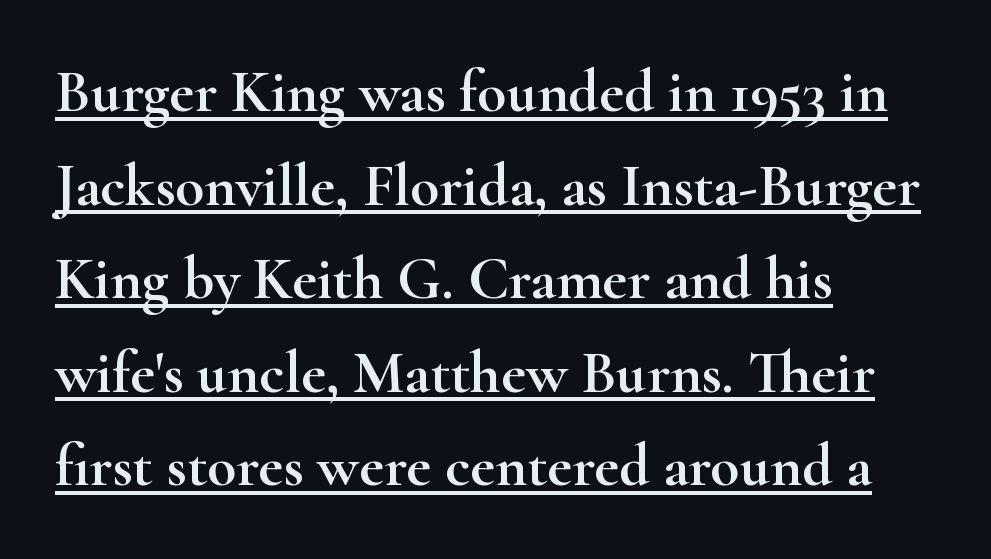
Compared with typical body copy, the letter spacing here is the same. The letters advance in unequal steps, a hallmark of proportional type. These lines were composed using upright roman letters. Looks like someone drew a line under every word here.
